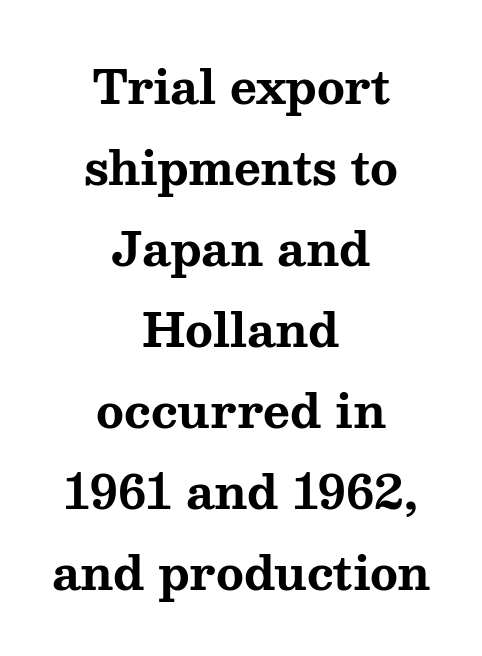
The image shows 46 px bold, wide serif type, upright; set centered, line spacing 1.76x, normal letter spacing, not underlined; medium stroke contrast and a medium x-height.
